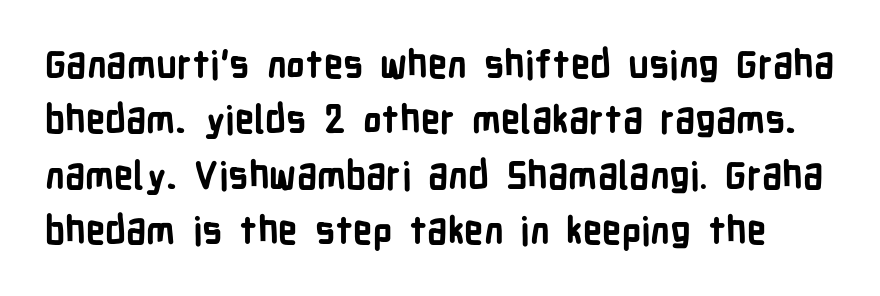
The characters look thick and weighty, a clear bold. The letters carry no serifs — their stems end cleanly without finishing strokes. Looks like regular typesetting: each glyph gets only the width it needs. Has an underline been added? It has not. The lettering holds an erect, upright posture throughout. One glance says typical: line gaps are just what's usual.
